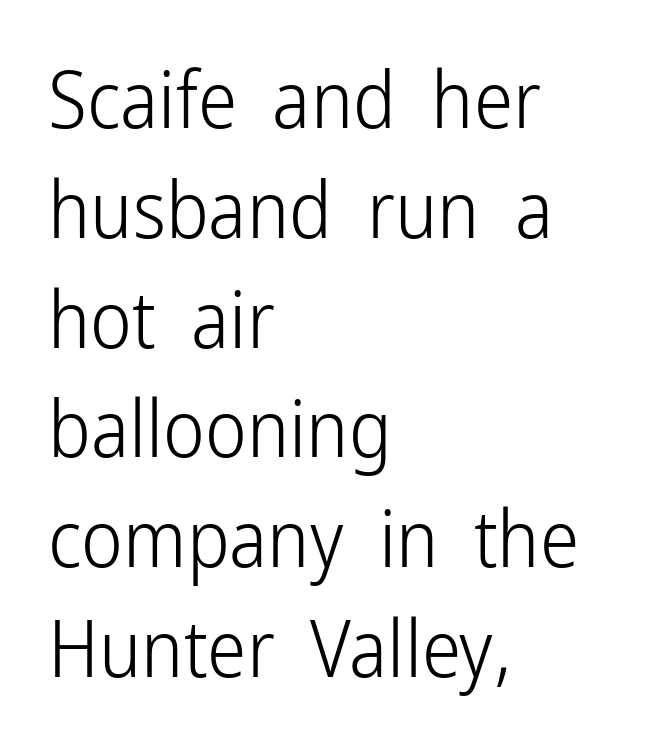
{"serif": "no", "italic": "no", "bold": "no", "weight": "light", "width": "condensed", "stroke_contrast": "low", "x_height": "medium", "monospaced": "no", "underline": "no", "align": "left", "line_spacing": "normal", "line_spacing_ratio": 1.39, "letter_spacing": "normal", "letter_spacing_em": 0.0, "glyph_px": 79}
